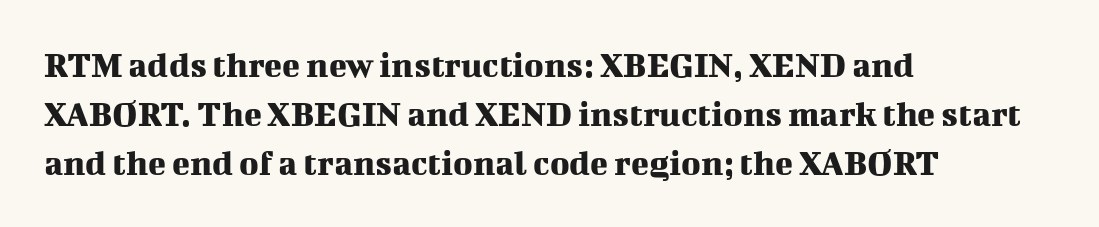
The text block is weighted toward the left margin, trailing off unevenly rightward. The lettering stays uniformly vertical, giving the passage a roman look. These lines are rendered in a variable-pitch font. Interline gaps are of average width in this sample.
